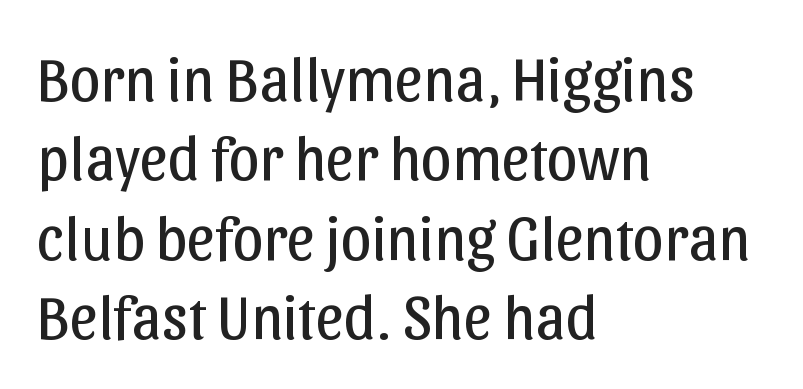
Descenders are the only things crossing below the line. Interline gaps are of average width in this sample. Horizontal alignment here is leftward, the default for most running prose. A typesetter would mark this as roman, not italic.
